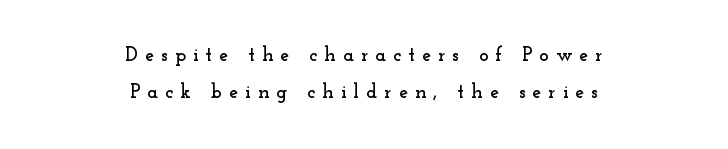
{"italic": "no", "underline": "no", "align": "center", "line_spacing_ratio": 1.84, "letter_spacing": "wide", "letter_spacing_em": 0.35, "glyph_px": 20}
